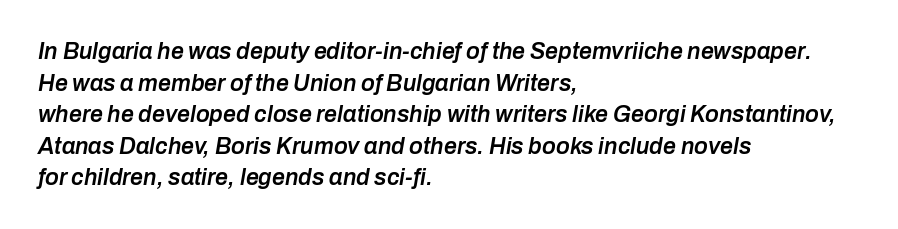
Q: Is the text bold? A: Semi-bold.
Q: Is the text italic (slanted)? A: Yes, it leans right by about 10 degrees.
Q: Is the text underlined? A: No.
Q: How is the paragraph aligned? A: Left-aligned.
Q: Is the spacing between letters normal or unusually wide? A: Normal.
Q: Is the spacing between lines tight, normal or loose? A: Normal.
